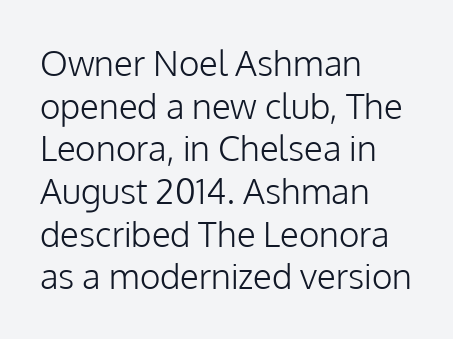
Q: Is the text bold? A: No.
Q: Is the text italic (slanted)? A: No, it is upright.
Q: Is the typeface a serif or a sans-serif typeface? A: Sans-serif.
Q: Is the text underlined? A: No.
Q: How is the paragraph aligned? A: Left-aligned.
Q: Is the spacing between letters normal or unusually wide? A: Normal.
Q: Width (condensed, normal, or wide)? A: Normal.
Q: Stroke contrast? A: Low.
Q: x-height? A: Medium.
Q: Monospaced? A: No.
